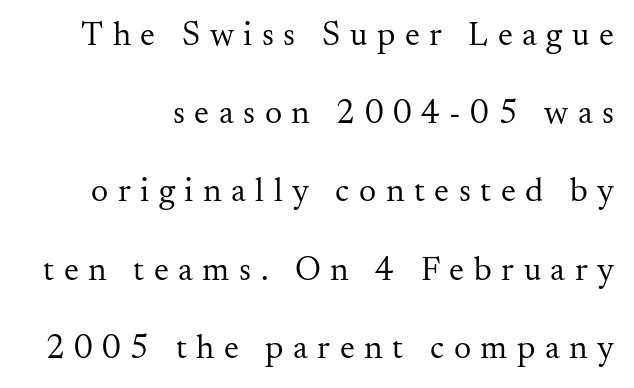
{"serif": "yes", "italic": "no", "bold": "no", "weight": "regular", "width": "normal", "stroke_contrast": "medium", "x_height": "small", "monospaced": "no", "underline": "no", "line_spacing": "loose", "line_spacing_ratio": 2.3, "letter_spacing": "wide", "letter_spacing_em": 0.28, "glyph_px": 34}
